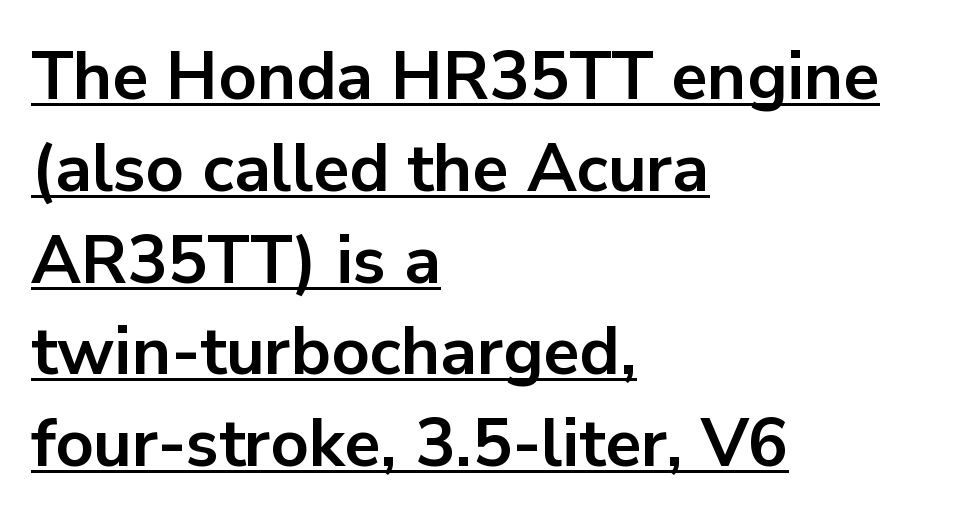
The image shows 67 px bold sans-serif type, upright; set left-aligned, normal line spacing (1.37x), normal letter spacing, underlined; low stroke contrast and a medium x-height.
